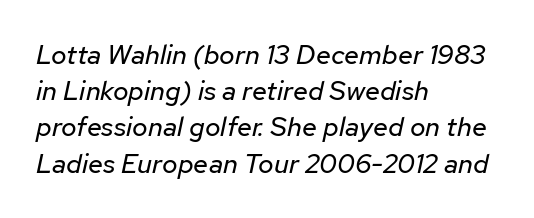
{"italic": "yes", "lean": "right", "slant_degrees": 12, "bold": "no", "underline": "no", "align": "left", "line_spacing": "normal", "line_spacing_ratio": 1.34, "letter_spacing": "normal", "letter_spacing_em": 0.0, "glyph_px": 27}
